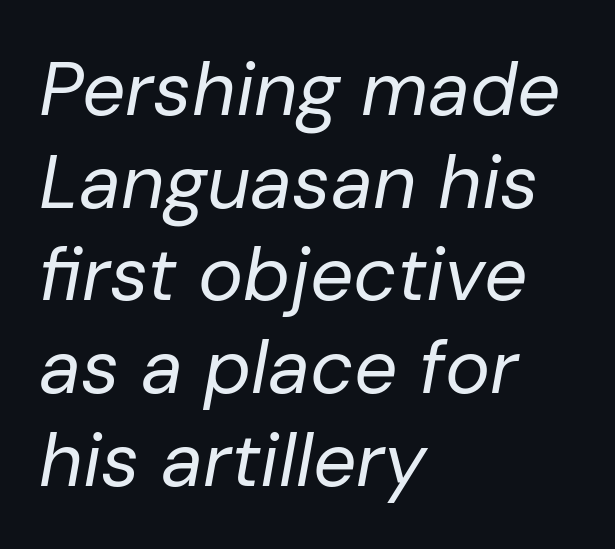
{"italic": "yes", "lean": "right", "slant_degrees": 10, "bold": "no", "weight": "regular", "width": "normal", "stroke_contrast": "low", "x_height": "medium", "monospaced": "no", "underline": "no", "align": "left", "line_spacing_ratio": 1.22, "letter_spacing": "normal", "letter_spacing_em": 0.0, "glyph_px": 76}
